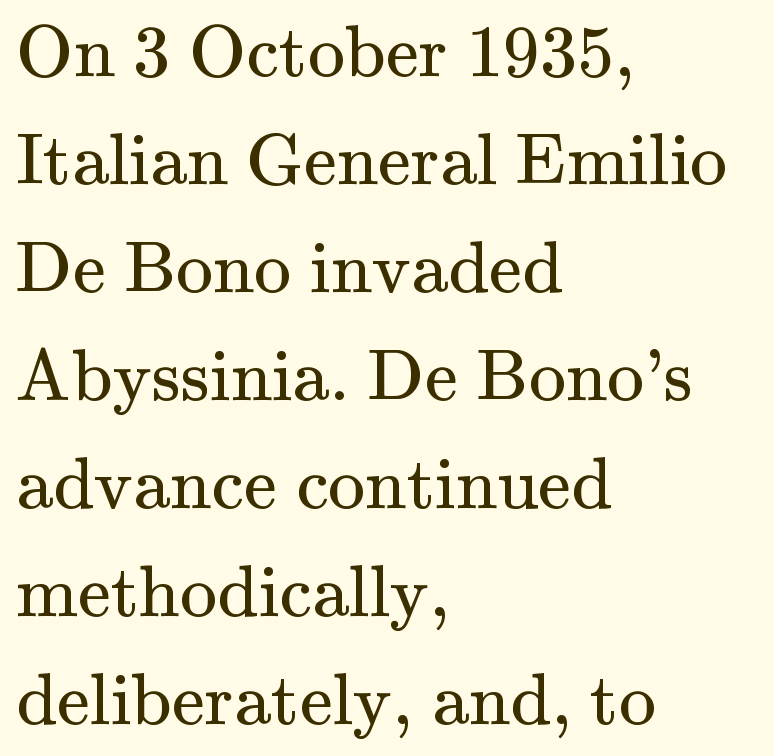
{"serif": "yes", "italic": "no", "bold": "no", "weight": "regular", "width": "normal", "stroke_contrast": "medium", "x_height": "small", "monospaced": "no", "underline": "no", "align": "left", "line_spacing": "normal", "line_spacing_ratio": 1.46, "letter_spacing": "normal", "letter_spacing_em": 0.0, "glyph_px": 74}
